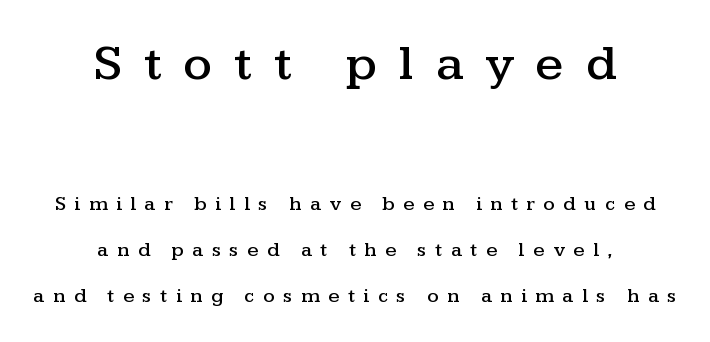
{"serif": "yes", "italic": "no", "width": "wide", "stroke_contrast": "medium", "x_height": "medium", "monospaced": "no", "underline": "no", "align": "center", "line_spacing": "loose", "line_spacing_ratio": 2.31, "letter_spacing": "wide", "letter_spacing_em": 0.43, "larger_block": "first", "size_ratio": 2.55, "glyph_px": 51}
